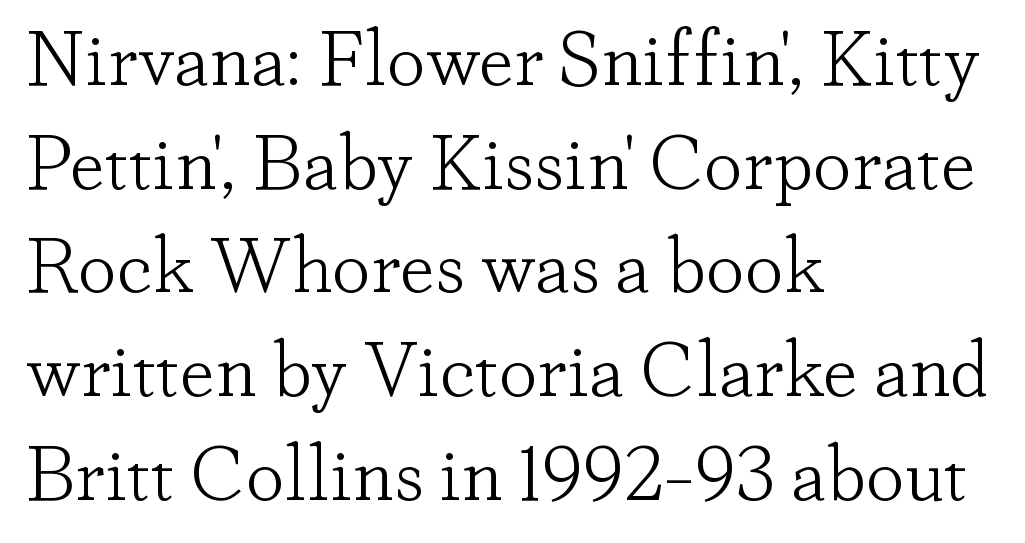
{"serif": "yes", "italic": "no", "bold": "no", "weight": "light", "width": "normal", "stroke_contrast": "low", "x_height": "small", "monospaced": "no", "underline": "no", "align": "left", "line_spacing": "normal", "line_spacing_ratio": 1.33, "letter_spacing": "normal", "letter_spacing_em": 0.0, "glyph_px": 78}
